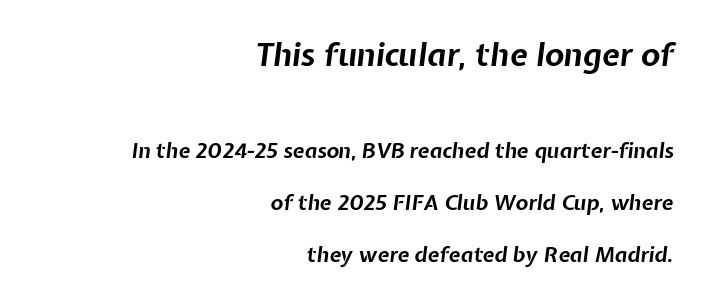
Q: Is the text bold? A: Yes.
Q: Is the text italic (slanted)? A: Yes, it leans right by about 7 degrees.
Q: Is the text underlined? A: No.
Q: How is the paragraph aligned? A: Right-aligned.
Q: Is the spacing between letters normal or unusually wide? A: Normal.
Q: Is the spacing between lines tight, normal or loose? A: Loose.
Q: Which block of text is set in a larger size, the first (top) or the second (bottom)? A: The first (top) one.
Q: Width (condensed, normal, or wide)? A: Normal.
Q: Stroke contrast? A: Low.
Q: x-height? A: Medium.
Q: Monospaced? A: No.
